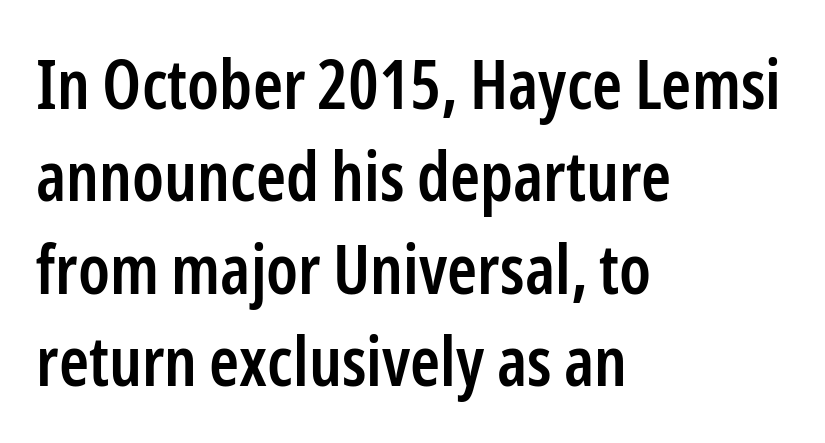
Upright lettering throughout. Horizontal bands of white between lines are of average thickness. No feet cap the strokes, marking this as sans-serif type. The font is running at a semibold setting, under full bold.
